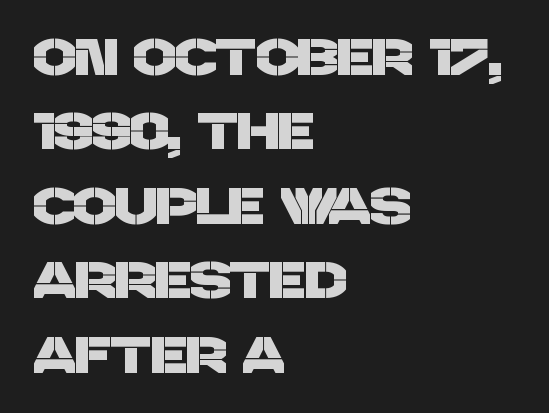
The image shows 50 px sans-serif type; set left-aligned, normal line spacing (1.49x), normal letter spacing, not underlined; low stroke contrast and a large x-height.
